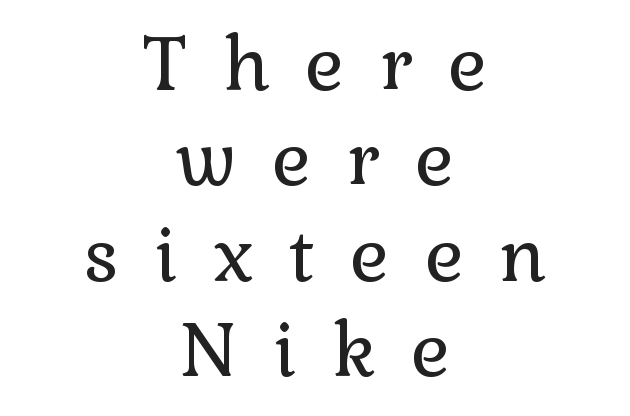
The image shows 74 px regular-weight serif type, upright; set centered, normal line spacing (1.29x), unusually wide letter spacing (+0.48 em), not underlined; a medium x-height.
